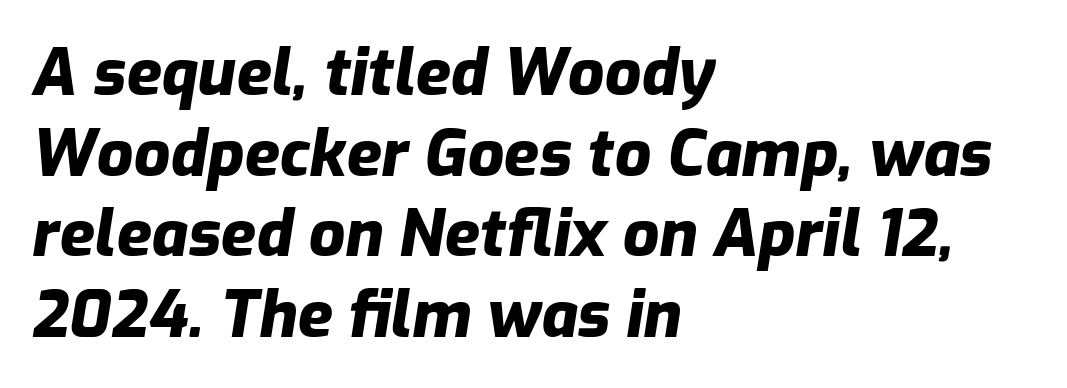
Q: Is the text bold? A: Yes.
Q: Is the text italic (slanted)? A: Yes, it leans right by about 9 degrees.
Q: Is the text underlined? A: No.
Q: How is the paragraph aligned? A: Left-aligned.
Q: Is the spacing between letters normal or unusually wide? A: Normal.
Q: Is the spacing between lines tight, normal or loose? A: Normal.
Q: Width (condensed, normal, or wide)? A: Normal.
Q: Stroke contrast? A: Low.
Q: x-height? A: Medium.
Q: Monospaced? A: No.
